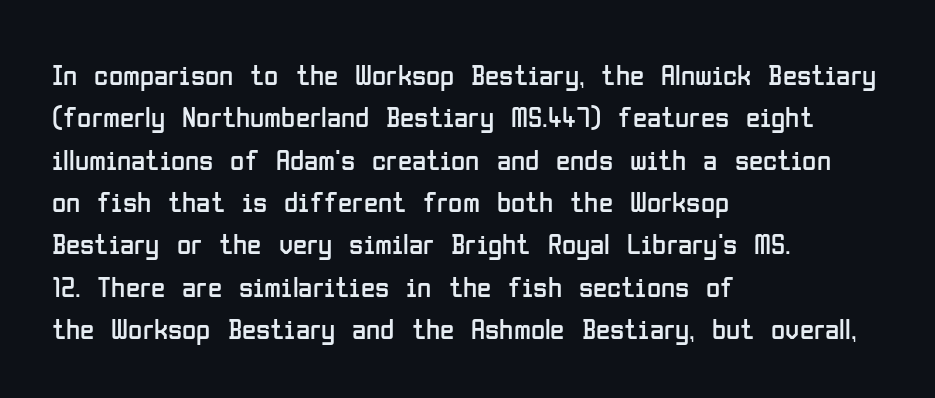
The weight tops out at a normal text grade. Only glyphs here, with clear space below each row. When letters stand straight like this, we call the style roman or upright. What's the leading like? Ordinary, nothing unusual. The type is set solid horizontally, with unmodified tracking. Look at the bottom of the vertical strokes: they stop flat, with no serifs.
